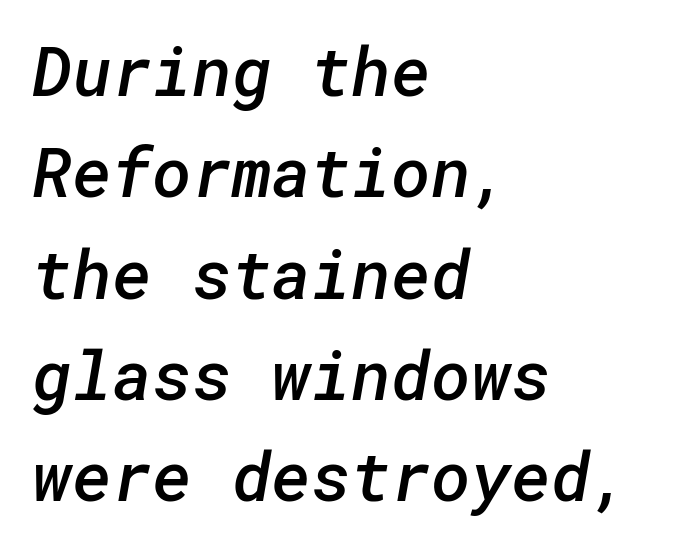
The image shows 68 px semibold sans-serif type; set left-aligned, normal line spacing (1.49x), normal letter spacing, not underlined; low stroke contrast and a medium x-height.
